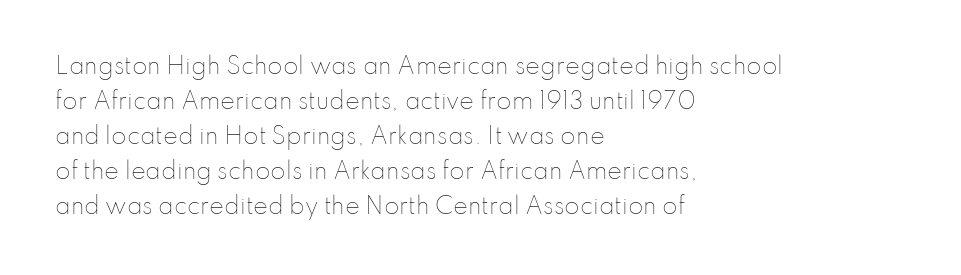
The image shows 22 px text type, upright; set left-aligned, normal line spacing (1.59x), normal letter spacing, not underlined.
